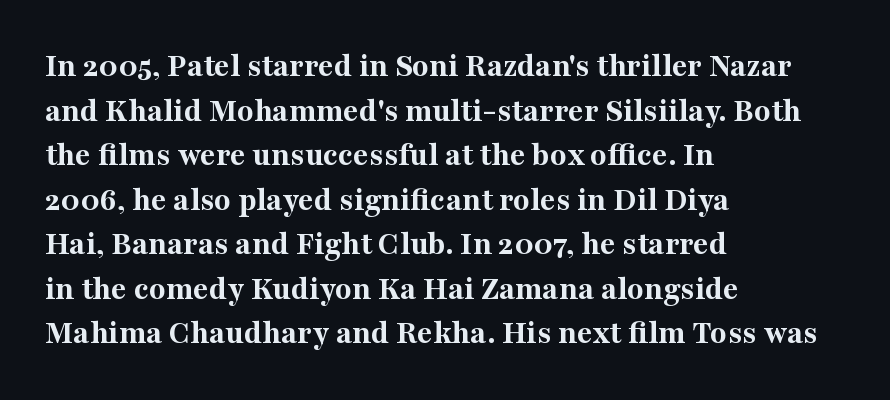
Typographic density is high because the face is bold. The gap between lines stays unmarked. Nothing unusual about the tracking: characters are spaced as the font intends. Are there feet on the stems? There are — it's a serif. Do the letters lean? They stand straight. Varying glyph widths throughout — classic text-font behaviour.
